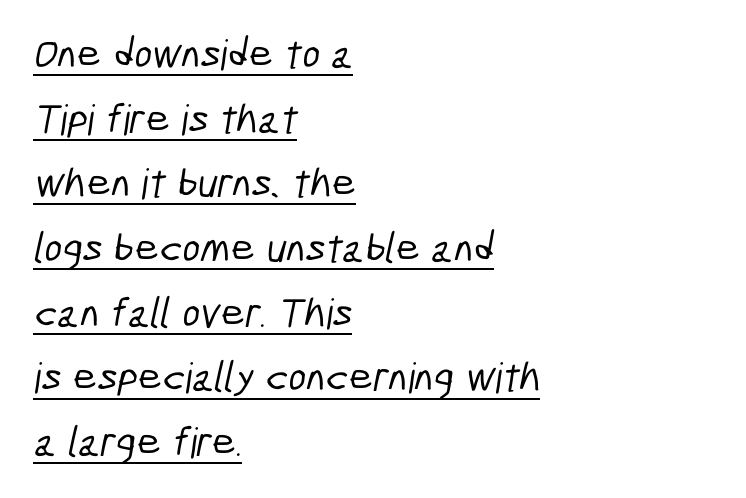
{"serif": "no", "width": "condensed", "stroke_contrast": "low", "x_height": "medium", "monospaced": "no", "underline": "yes", "align": "left", "line_spacing": "normal", "line_spacing_ratio": 1.54, "letter_spacing": "normal", "letter_spacing_em": 0.0, "glyph_px": 42}
